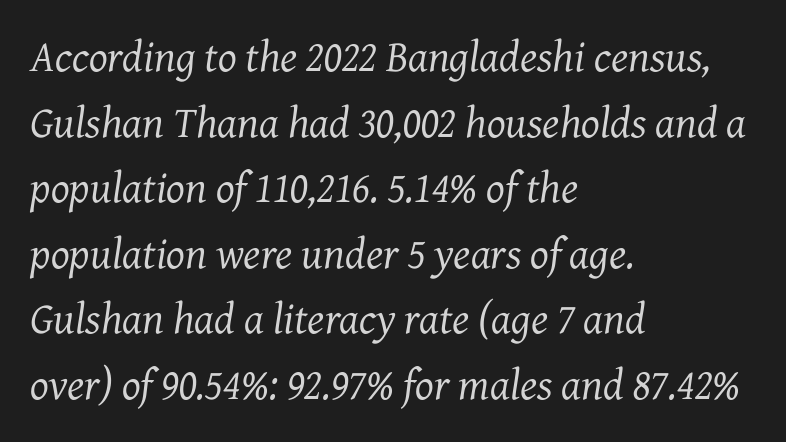
{"serif": "yes", "italic": "yes", "lean": "right", "slant_degrees": 7, "bold": "no", "weight": "regular", "width": "normal", "stroke_contrast": "medium", "x_height": "medium", "monospaced": "no", "underline": "no", "align": "left", "line_spacing": "normal", "line_spacing_ratio": 1.49, "letter_spacing": "normal", "letter_spacing_em": 0.0, "glyph_px": 44}
